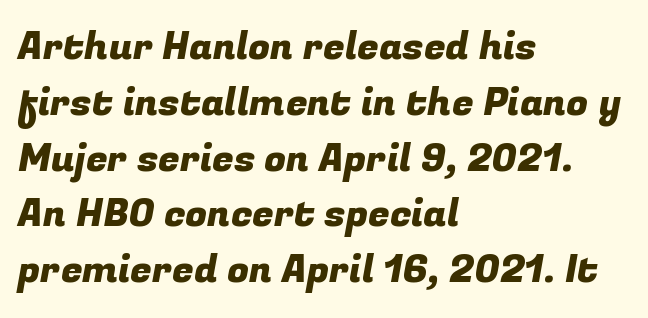
The image shows 39 px sans-serif type; set left-aligned, normal line spacing (1.43x), normal letter spacing, not underlined; low stroke contrast and a medium x-height.
